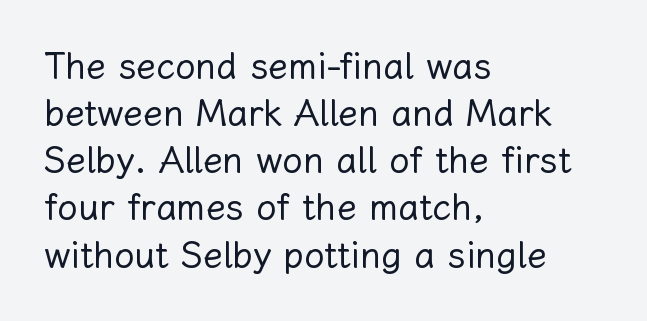
The letters stand upright; this is a roman face. The ragged edge is on the right, which tells us the setting is flush left. Weight: regular or lighter. The passage shown is typed in a proportional face where columns would drift. Students, observe: this is what conventionally led text looks like.
